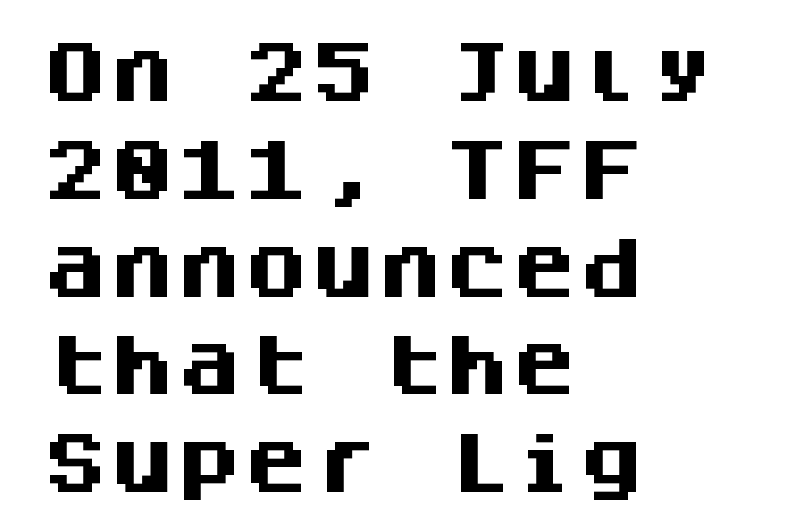
The image shows 67 px heavy sans-serif type, upright, monospaced; set left-aligned, normal line spacing (1.46x), normal letter spacing, not underlined; medium stroke contrast and a large x-height.
